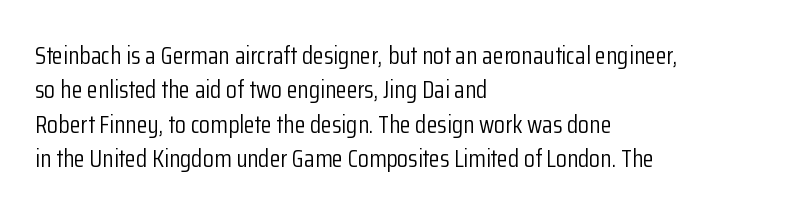
Spacing between characters is what you'd get straight out of the box. The passage shown is not underscored anywhere. The lines in this sample share a left origin and differ only in where they stop. The lines sit at an ordinary, default distance from one another. Is the type heavy? It reads as light-to-regular instead.
